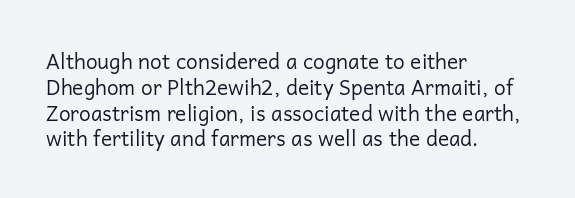
Q: Is the text bold? A: No.
Q: Is the text italic (slanted)? A: No, it is upright.
Q: Is the text underlined? A: No.
Q: How is the paragraph aligned? A: Left-aligned.
Q: Is the spacing between letters normal or unusually wide? A: Normal.
